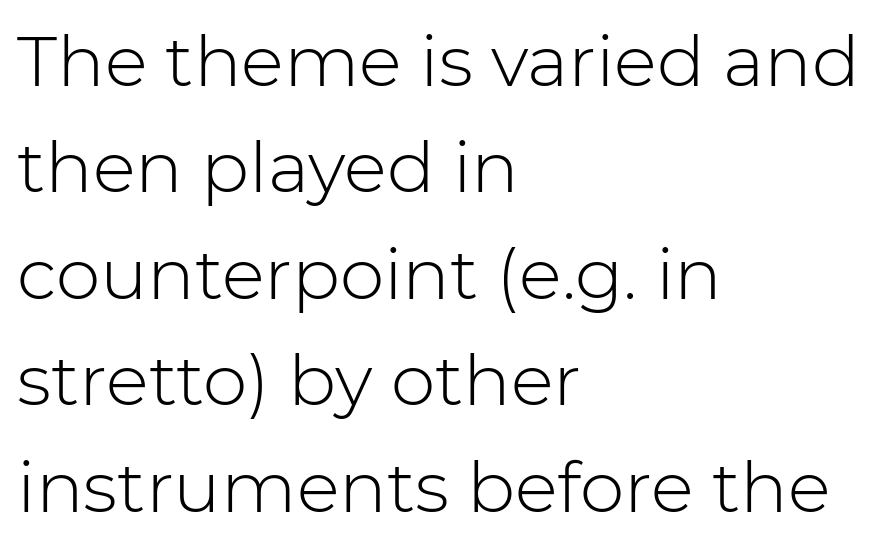
The image shows 71 px light sans-serif type, upright; set left-aligned, normal line spacing (1.5x), normal letter spacing, not underlined; low stroke contrast and a medium x-height.
